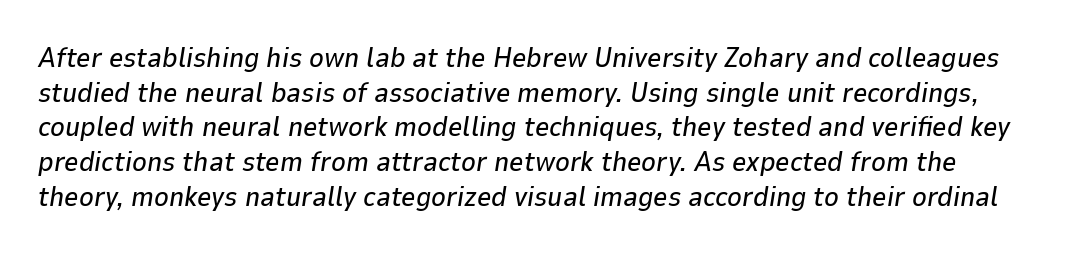
The image shows 28 px text type, italic (leaning right); set line spacing 1.24x, normal letter spacing, not underlined; low stroke contrast and a medium x-height.
